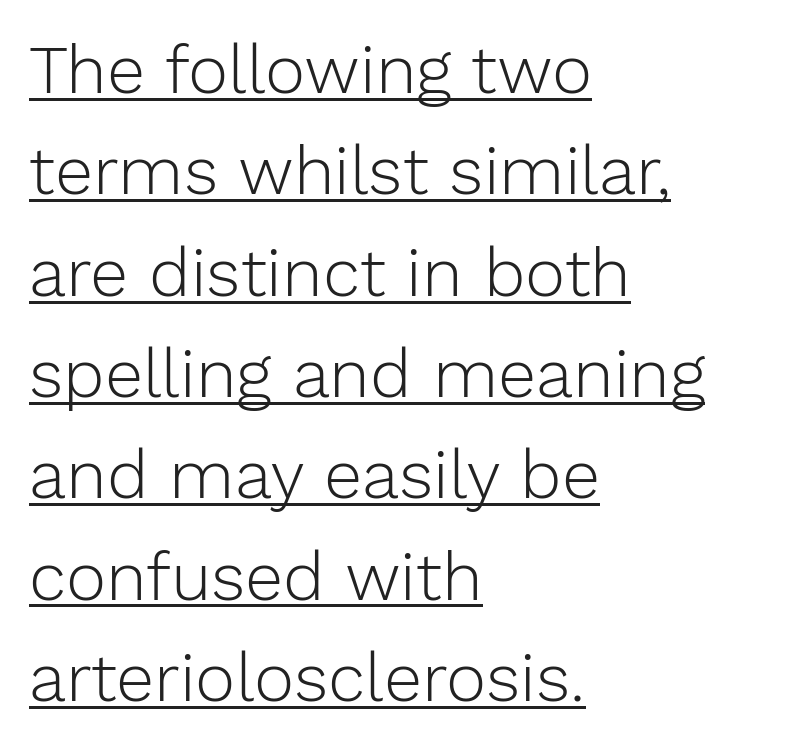
The image shows 68 px light sans-serif type, upright; set left-aligned, normal line spacing (1.49x), normal letter spacing, underlined; low stroke contrast and a medium x-height.
